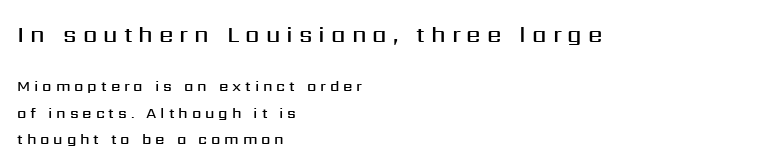
{"italic": "no", "bold": "semi", "underline": "no", "align": "left", "line_spacing_ratio": 1.74, "letter_spacing": "wide", "letter_spacing_em": 0.26, "larger_block": "first", "size_ratio": 1.53, "glyph_px": 23}
